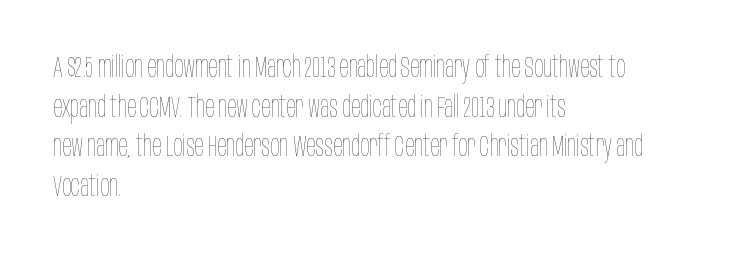
The image shows 30 px thin, condensed type, upright; set left-aligned, normal line spacing (1.32x), normal letter spacing, not underlined; low stroke contrast and a large x-height.
